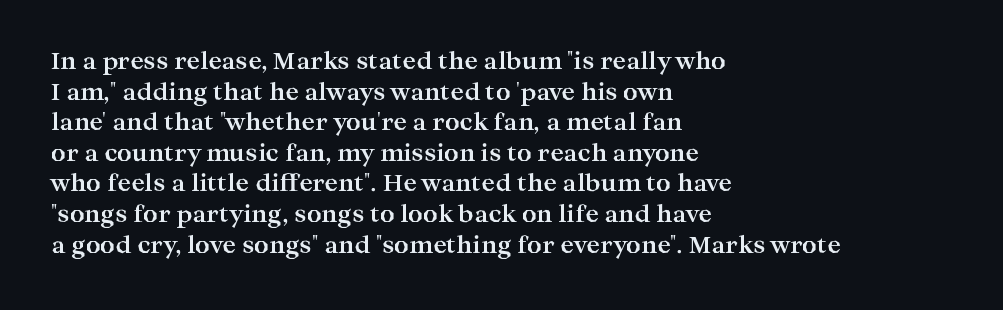
Q: Is the text bold? A: Yes.
Q: Is the text italic (slanted)? A: No, it is upright.
Q: Is the text underlined? A: No.
Q: How is the paragraph aligned? A: Left-aligned.
Q: Is the spacing between letters normal or unusually wide? A: Normal.
Q: Is the spacing between lines tight, normal or loose? A: Normal.
